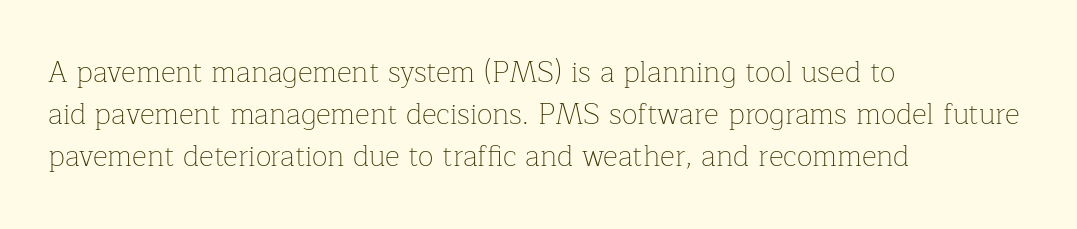
Q: Is the text bold? A: No.
Q: Is the text italic (slanted)? A: No, it is upright.
Q: Is the typeface a serif or a sans-serif typeface? A: Serif.
Q: Is the text underlined? A: No.
Q: How is the paragraph aligned? A: Left-aligned.
Q: Is the spacing between letters normal or unusually wide? A: Normal.
Q: Is the spacing between lines tight, normal or loose? A: Normal.
Q: Width (condensed, normal, or wide)? A: Normal.
Q: Stroke contrast? A: Low.
Q: x-height? A: Medium.
Q: Monospaced? A: No.
